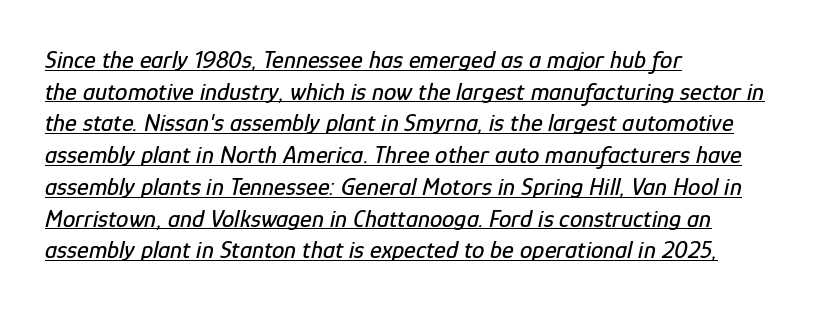
Q: Is the text italic (slanted)? A: Yes, it leans right by about 12 degrees.
Q: Is the text underlined? A: Yes.
Q: How is the paragraph aligned? A: Left-aligned.
Q: Is the spacing between letters normal or unusually wide? A: Normal.
Q: Is the spacing between lines tight, normal or loose? A: Normal.
